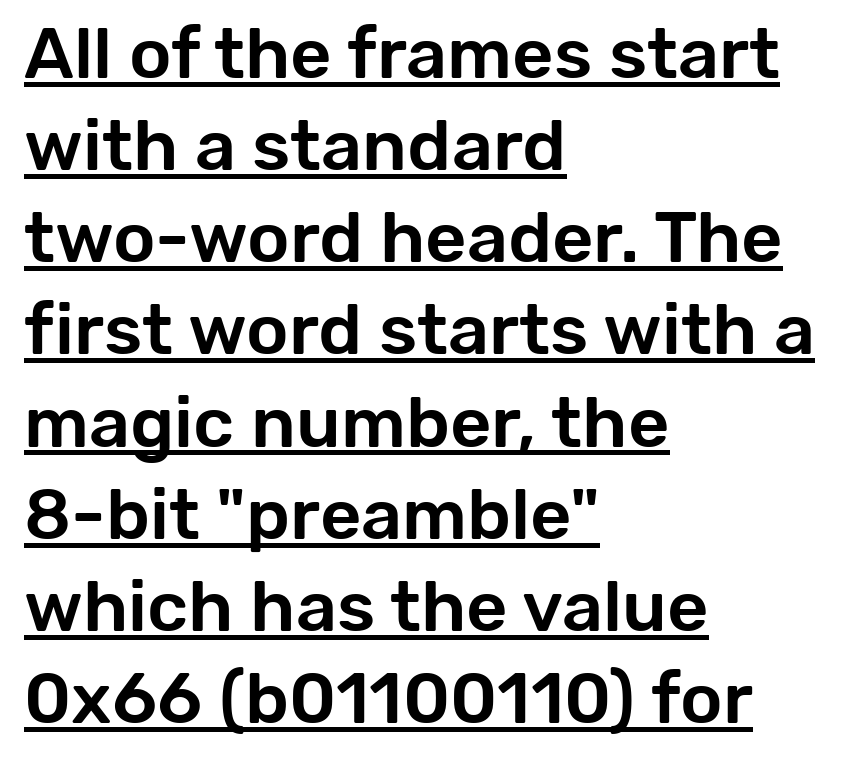
A typographer would call this underscored text. It's the straight-up-and-down kind of type. Typeset ragged right — the left edge is the straight one. The letters sit at their default tracking, neither squeezed nor spread. I'd call this a sans setting — the letters go barefoot. The rows are spaced the way most documents space them.
